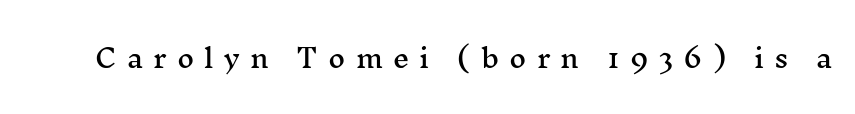
Q: Is the text italic (slanted)? A: No, it is upright.
Q: Is the text underlined? A: No.
Q: Is the spacing between letters normal or unusually wide? A: Unusually wide.
